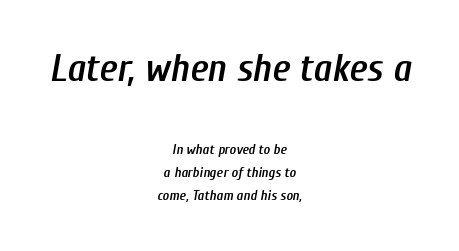
Students, this is semibold: more ink than regular, less than bold. Descenders are the only things crossing below the line. These two chunks differ in scale, with the top chunk taking the larger measure. The rag falls on both sides of this text block equally. If you drew a line through each stem, it would be angled.
